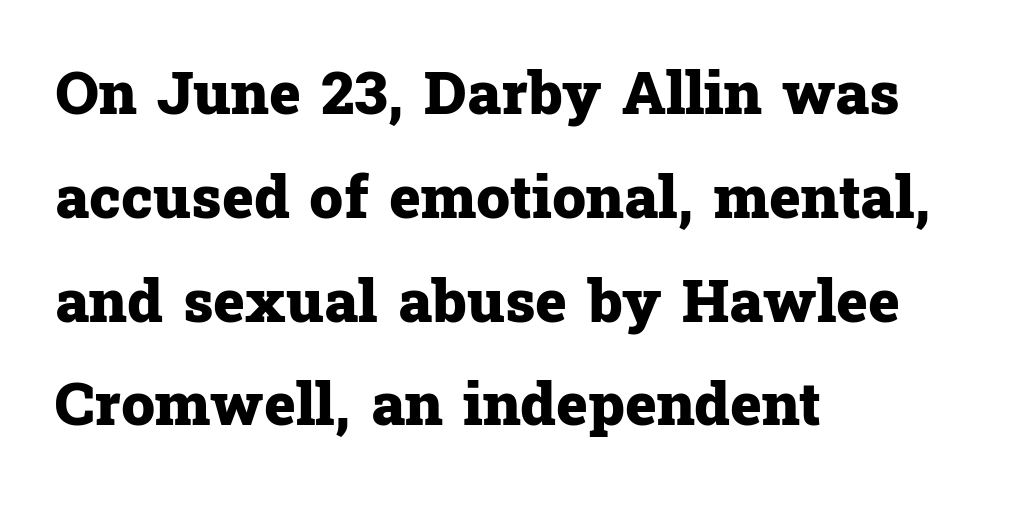
{"serif": "yes", "italic": "no", "bold": "yes", "weight": "heavy", "width": "normal", "stroke_contrast": "low", "x_height": "medium", "monospaced": "no", "underline": "no", "align": "left", "line_spacing_ratio": 1.73, "letter_spacing": "normal", "letter_spacing_em": 0.0, "glyph_px": 60}
